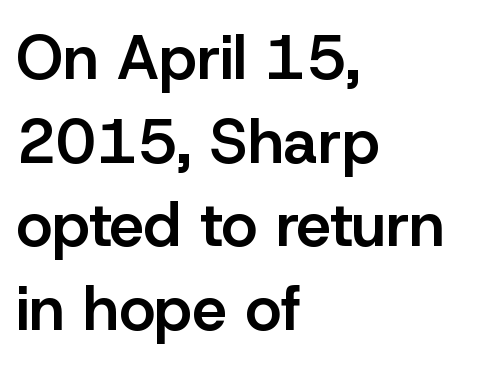
{"serif": "no", "italic": "no", "bold": "semi", "weight": "semibold", "width": "normal", "stroke_contrast": "low", "x_height": "medium", "monospaced": "no", "underline": "no", "align": "left", "line_spacing": "normal", "line_spacing_ratio": 1.35, "letter_spacing": "normal", "letter_spacing_em": 0.0, "glyph_px": 62}
